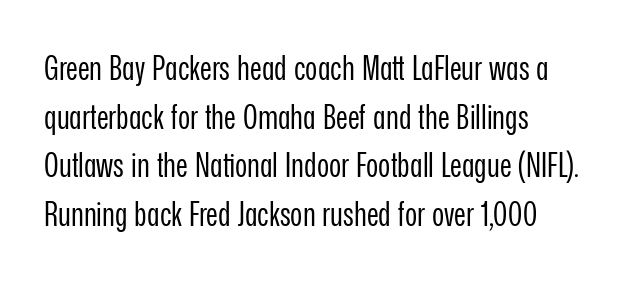
{"serif": "no", "italic": "no", "bold": "no", "weight": "regular", "width": "condensed", "stroke_contrast": "low", "x_height": "medium", "monospaced": "no", "underline": "no", "align": "left", "line_spacing": "normal", "line_spacing_ratio": 1.47, "letter_spacing": "normal", "letter_spacing_em": 0.0, "glyph_px": 33}
